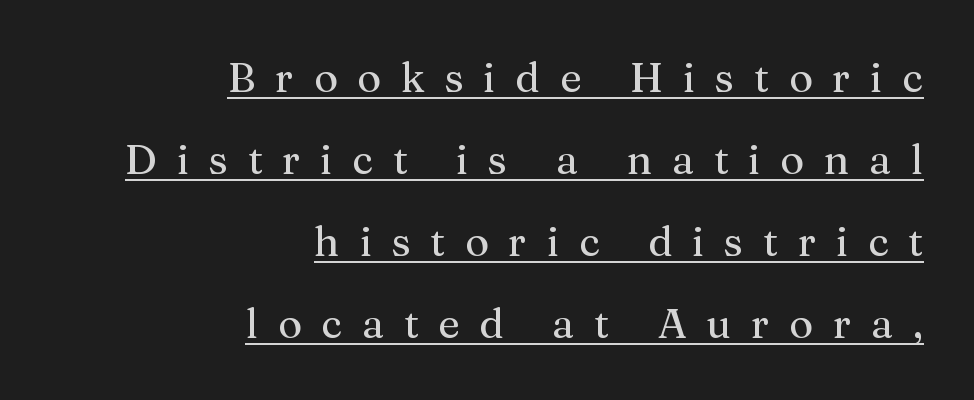
{"serif": "yes", "italic": "no", "width": "normal", "stroke_contrast": "medium", "x_height": "medium", "monospaced": "no", "underline": "yes", "align": "right", "line_spacing": "loose", "line_spacing_ratio": 2.0, "letter_spacing": "wide", "letter_spacing_em": 0.48, "glyph_px": 41}
